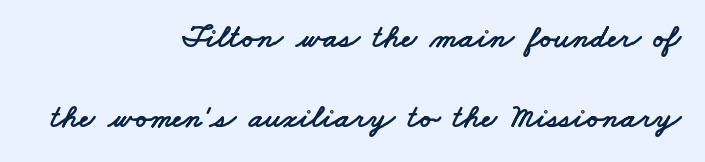
Glyph-to-glyph distance matches everyday printed text. Classification — sans serif. The rendering uses natural spacing where letterforms have individual widths. The baseline area is clear.
